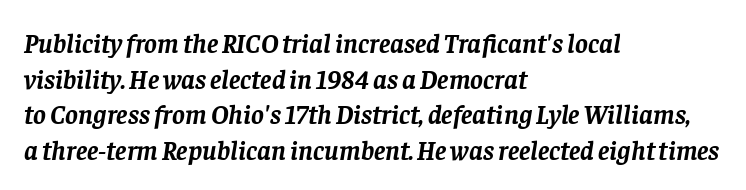
{"italic": "yes", "lean": "right", "slant_degrees": 8, "bold": "yes", "underline": "no", "align": "left", "line_spacing": "normal", "line_spacing_ratio": 1.32, "letter_spacing": "normal", "letter_spacing_em": 0.0, "glyph_px": 27}
